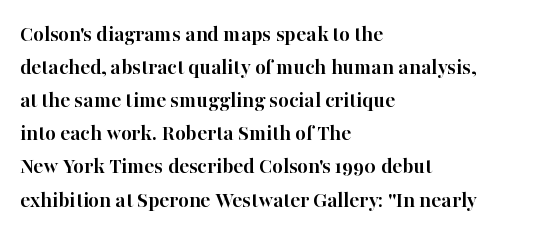
The image shows 23 px bold type, upright; set left-aligned, normal line spacing (1.44x), normal letter spacing, not underlined.
